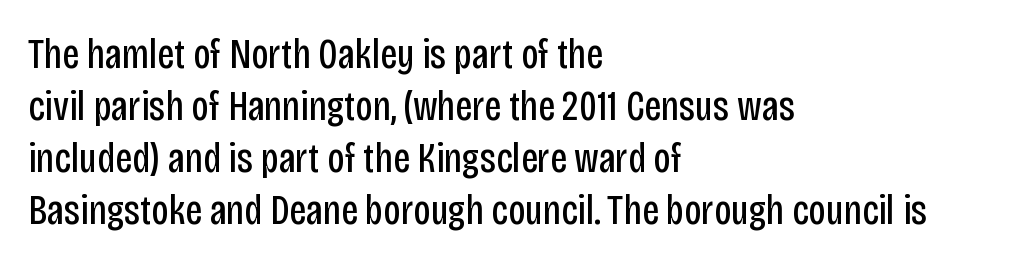
{"serif": "no", "italic": "no", "bold": "no", "weight": "regular", "width": "condensed", "stroke_contrast": "low", "x_height": "large", "monospaced": "no", "underline": "no", "align": "left", "line_spacing_ratio": 1.21, "letter_spacing": "normal", "letter_spacing_em": 0.0, "glyph_px": 43}
